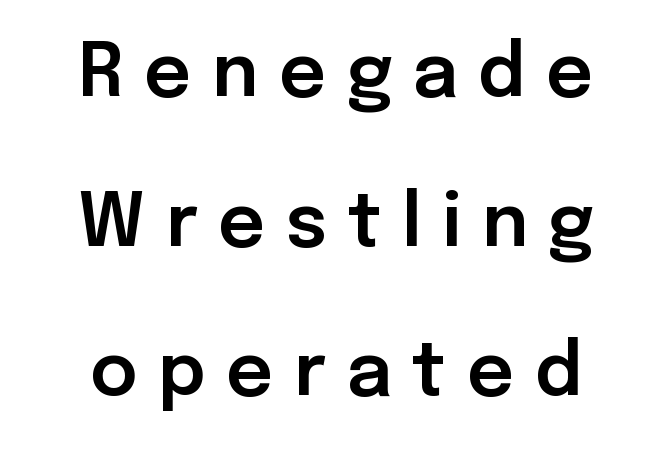
Q: Is the text italic (slanted)? A: No, it is upright.
Q: Is the typeface a serif or a sans-serif typeface? A: Sans-serif.
Q: Is the text underlined? A: No.
Q: Is the spacing between letters normal or unusually wide? A: Unusually wide.
Q: Is the spacing between lines tight, normal or loose? A: Loose.
Q: Width (condensed, normal, or wide)? A: Normal.
Q: Stroke contrast? A: Low.
Q: x-height? A: Medium.
Q: Monospaced? A: No.
